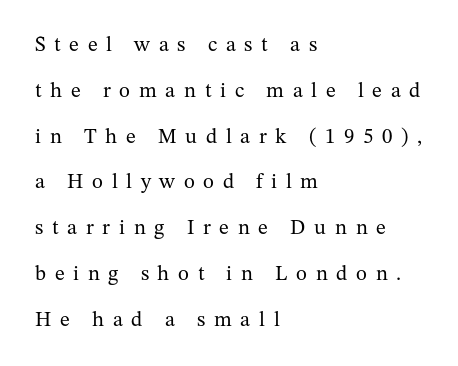
The image shows 21 px text type, upright; set left-aligned, loose line spacing (2.18x), unusually wide letter spacing (+0.41 em), not underlined.
